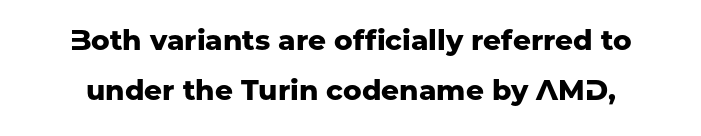
The image shows 28 px heavy sans-serif type, upright; set line spacing 1.79x, normal letter spacing, not underlined; low stroke contrast and a medium x-height.
